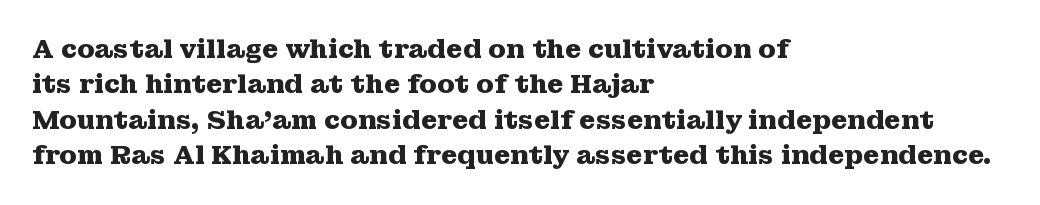
{"italic": "no", "bold": "yes", "underline": "no", "align": "left", "line_spacing": "normal", "line_spacing_ratio": 1.36, "letter_spacing": "normal", "letter_spacing_em": 0.0, "glyph_px": 26}
